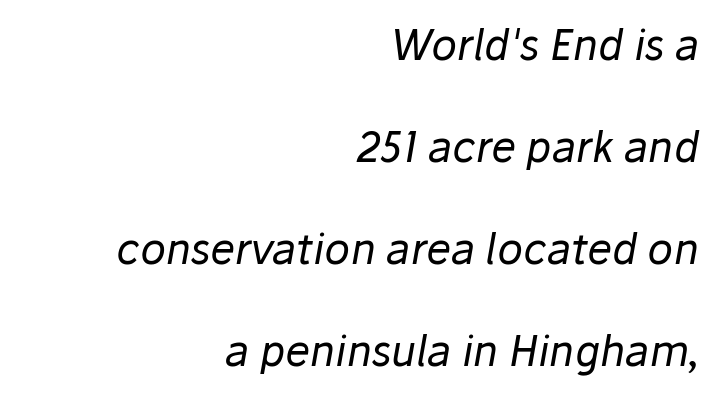
The image shows 42 px regular-weight type, italic (leaning right); set right-aligned, loose line spacing (2.43x), normal letter spacing, not underlined; low stroke contrast and a medium x-height.
